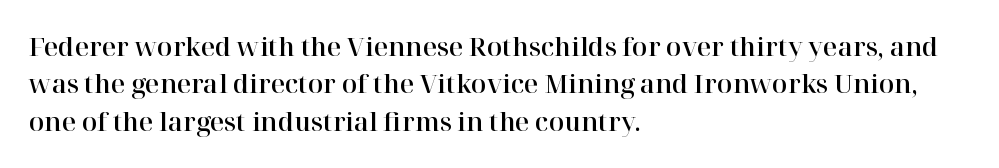
Q: Is the text italic (slanted)? A: No, it is upright.
Q: Is the text underlined? A: No.
Q: How is the paragraph aligned? A: Left-aligned.
Q: Is the spacing between letters normal or unusually wide? A: Normal.
Q: Is the spacing between lines tight, normal or loose? A: Normal.
